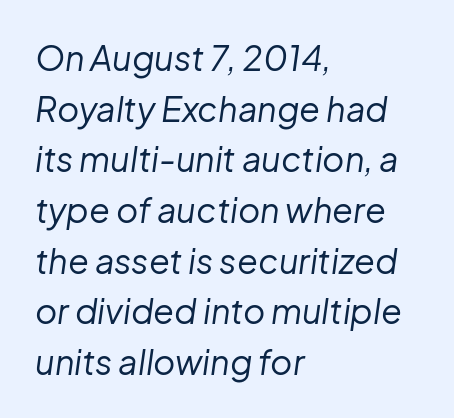
The image shows 34 px regular-weight type, italic (leaning right); set left-aligned, normal line spacing (1.49x), normal letter spacing, not underlined; low stroke contrast and a medium x-height.
